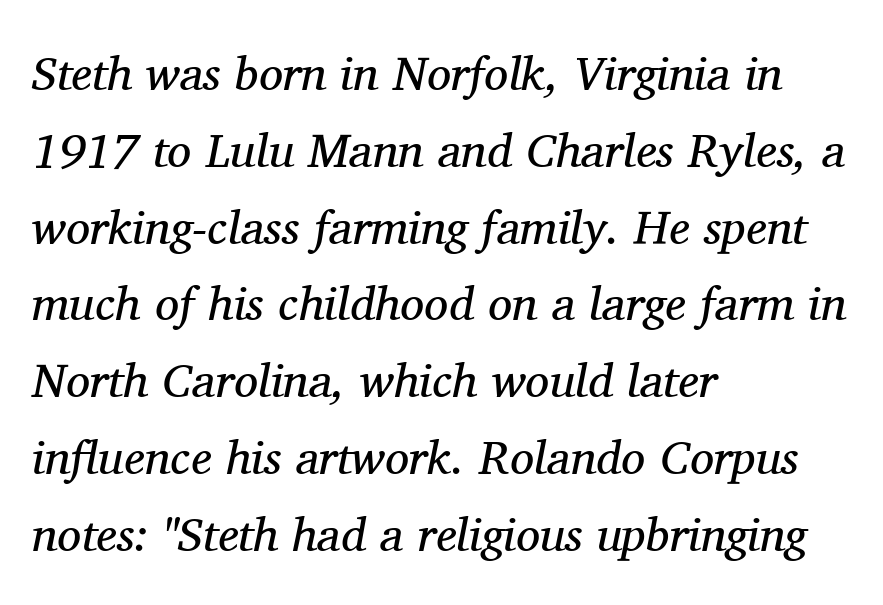
The passage is arranged the way most books set body copy — flush left. Between one letter and the next there's only the usual sliver of space. The designer left line spacing at the default. If you drew a line through each stem, it would be angled.
